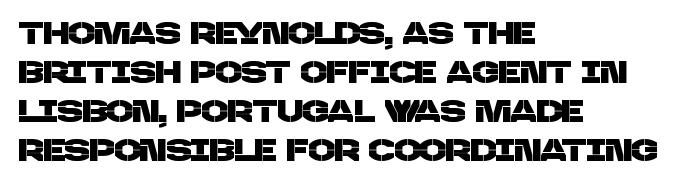
Q: Is the typeface a serif or a sans-serif typeface? A: Sans-serif.
Q: Is the text underlined? A: No.
Q: How is the paragraph aligned? A: Left-aligned.
Q: Is the spacing between letters normal or unusually wide? A: Normal.
Q: Is the spacing between lines tight, normal or loose? A: Normal.
Q: Width (condensed, normal, or wide)? A: Normal.
Q: Stroke contrast? A: Low.
Q: x-height? A: Large.
Q: Monospaced? A: No.
